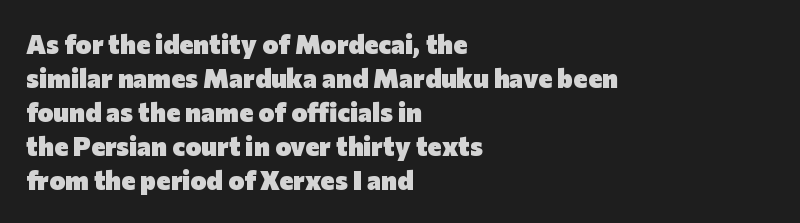
{"italic": "no", "bold": "yes", "underline": "no", "align": "left", "line_spacing": "normal", "line_spacing_ratio": 1.26, "letter_spacing": "normal", "letter_spacing_em": 0.0, "glyph_px": 27}
